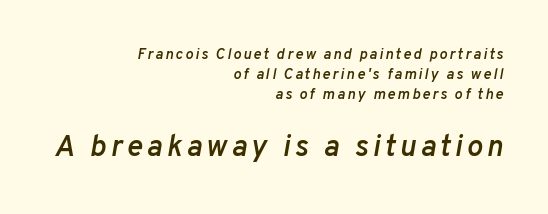
{"italic": "yes", "lean": "right", "slant_degrees": 10, "bold": "semi", "weight": "semibold", "width": "normal", "stroke_contrast": "low", "x_height": "medium", "monospaced": "no", "underline": "no", "align": "right", "line_spacing": "normal", "line_spacing_ratio": 1.34, "larger_block": "second", "size_ratio": 2.0, "glyph_px": 30}
